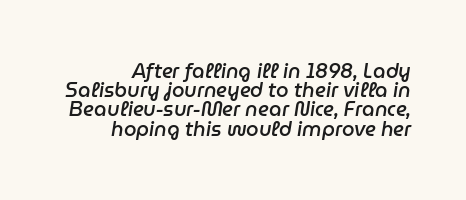
Q: Is the text bold? A: Semi-bold.
Q: Is the text italic (slanted)? A: Yes, it leans right by about 9 degrees.
Q: Is the text underlined? A: No.
Q: How is the paragraph aligned? A: Right-aligned.
Q: Is the spacing between letters normal or unusually wide? A: Normal.
Q: Is the spacing between lines tight, normal or loose? A: Tight.
